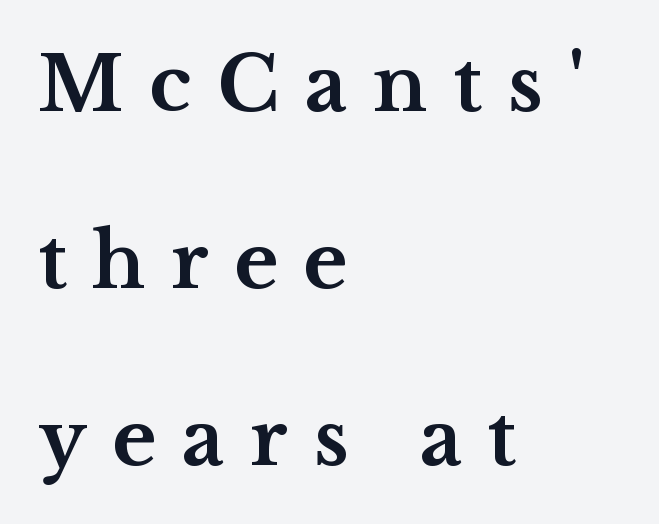
Serif or sans? Serif — the stroke terminals have little feet. Posture: upright roman. Looks like regular typesetting: each glyph gets only the width it needs. Where is the straight margin? On the left. The horizontal fit of the characters is loose and conspicuously gappy. Baseline-to-baseline distance is far greater than the letter height.
